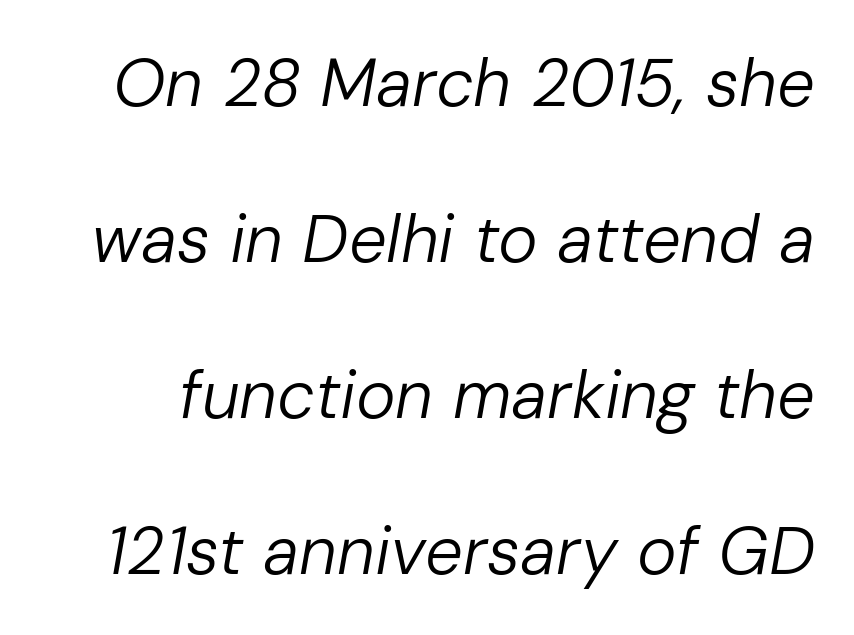
The image shows 67 px regular-weight type, italic (leaning right); set loose line spacing (2.33x), normal letter spacing, not underlined; low stroke contrast and a medium x-height.
